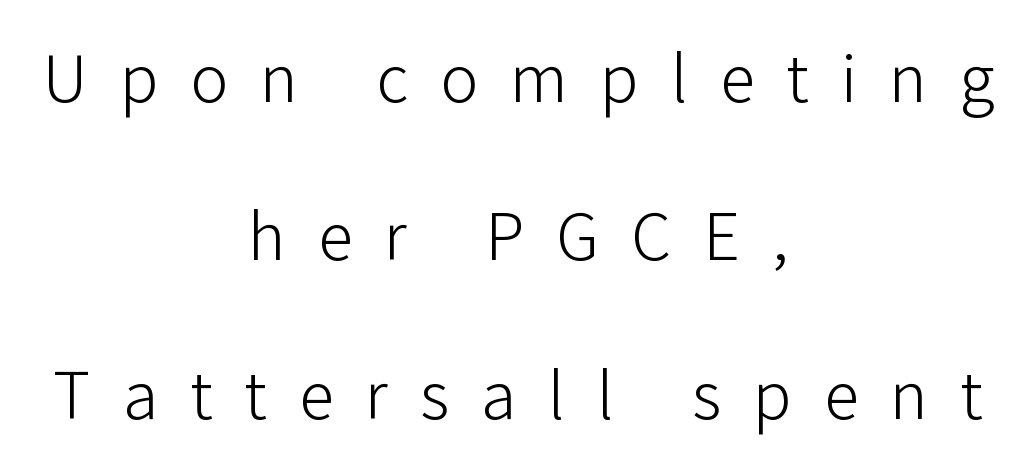
Q: Is the text bold? A: No.
Q: Is the text italic (slanted)? A: No, it is upright.
Q: Is the typeface a serif or a sans-serif typeface? A: Sans-serif.
Q: Is the text underlined? A: No.
Q: How is the paragraph aligned? A: Centered.
Q: Is the spacing between letters normal or unusually wide? A: Unusually wide.
Q: Is the spacing between lines tight, normal or loose? A: Loose.
Q: Width (condensed, normal, or wide)? A: Normal.
Q: Stroke contrast? A: Low.
Q: x-height? A: Medium.
Q: Monospaced? A: No.
